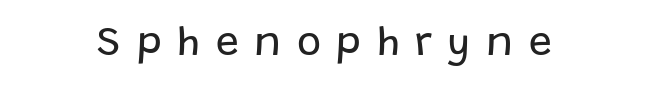
The image shows 41 px regular-weight sans-serif type, upright; set unusually wide letter spacing (+0.38 em), not underlined; low stroke contrast and a large x-height.
